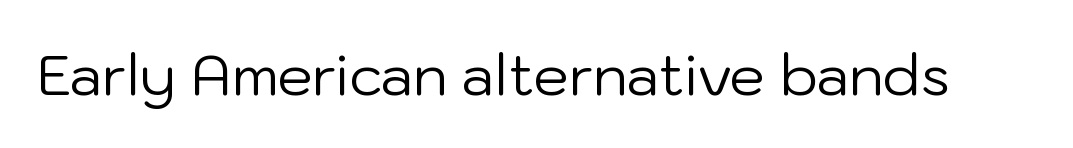
Q: Is the text bold? A: No.
Q: Is the text italic (slanted)? A: No, it is upright.
Q: Is the typeface a serif or a sans-serif typeface? A: Sans-serif.
Q: Is the text underlined? A: No.
Q: Is the spacing between letters normal or unusually wide? A: Normal.
Q: Width (condensed, normal, or wide)? A: Normal.
Q: Stroke contrast? A: Low.
Q: x-height? A: Medium.
Q: Monospaced? A: No.
